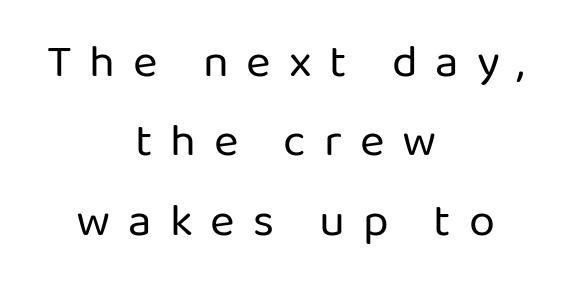
{"serif": "no", "italic": "no", "bold": "no", "weight": "regular", "width": "normal", "stroke_contrast": "low", "x_height": "medium", "monospaced": "no", "underline": "no", "align": "center", "line_spacing": "normal", "line_spacing_ratio": 1.69, "letter_spacing": "wide", "letter_spacing_em": 0.38, "glyph_px": 47}
